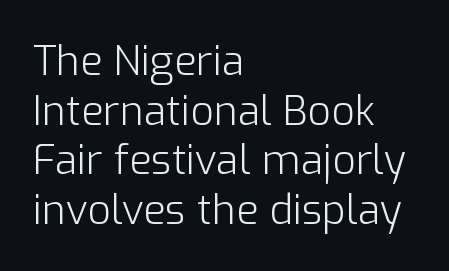
This is not heavy type; no bold has been used. Anything drawn beneath the words? Only blank space. Short and long lines alike share a common starting point at left. Notice how the stems are strictly vertical — no italics here.
